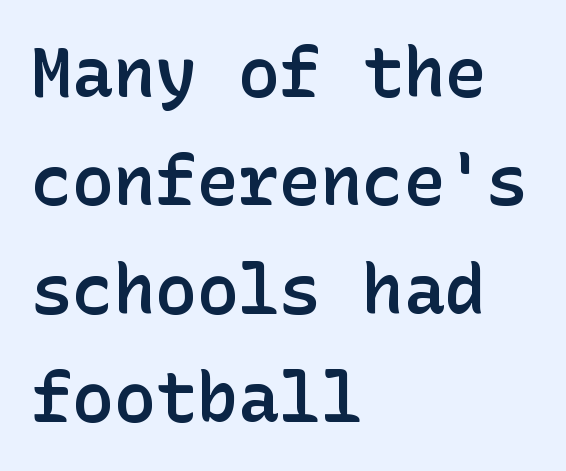
Q: Is the text bold? A: Semi-bold.
Q: Is the text italic (slanted)? A: No, it is upright.
Q: Is the typeface a serif or a sans-serif typeface? A: Sans-serif.
Q: Is the text underlined? A: No.
Q: How is the paragraph aligned? A: Left-aligned.
Q: Is the spacing between letters normal or unusually wide? A: Normal.
Q: Is the spacing between lines tight, normal or loose? A: Normal.
Q: Width (condensed, normal, or wide)? A: Normal.
Q: Stroke contrast? A: Low.
Q: x-height? A: Medium.
